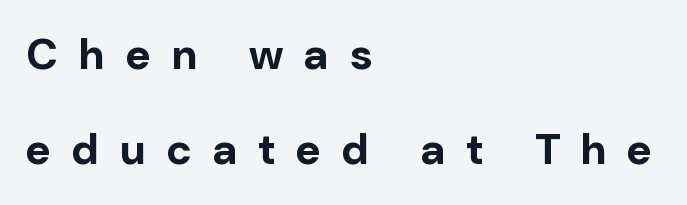
The image shows 43 px bold sans-serif type, upright; set left-aligned, loose line spacing (2.21x), unusually wide letter spacing (+0.5 em), not underlined; low stroke contrast and a medium x-height.
